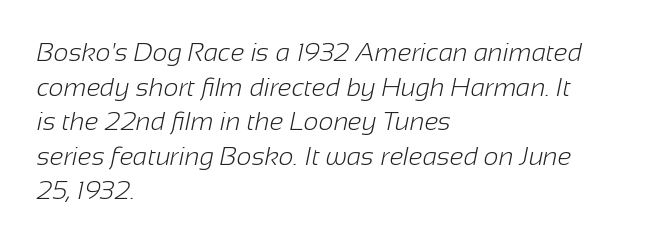
Q: Is the text bold? A: No.
Q: Is the text underlined? A: No.
Q: How is the paragraph aligned? A: Left-aligned.
Q: Is the spacing between letters normal or unusually wide? A: Normal.
Q: Is the spacing between lines tight, normal or loose? A: Normal.
